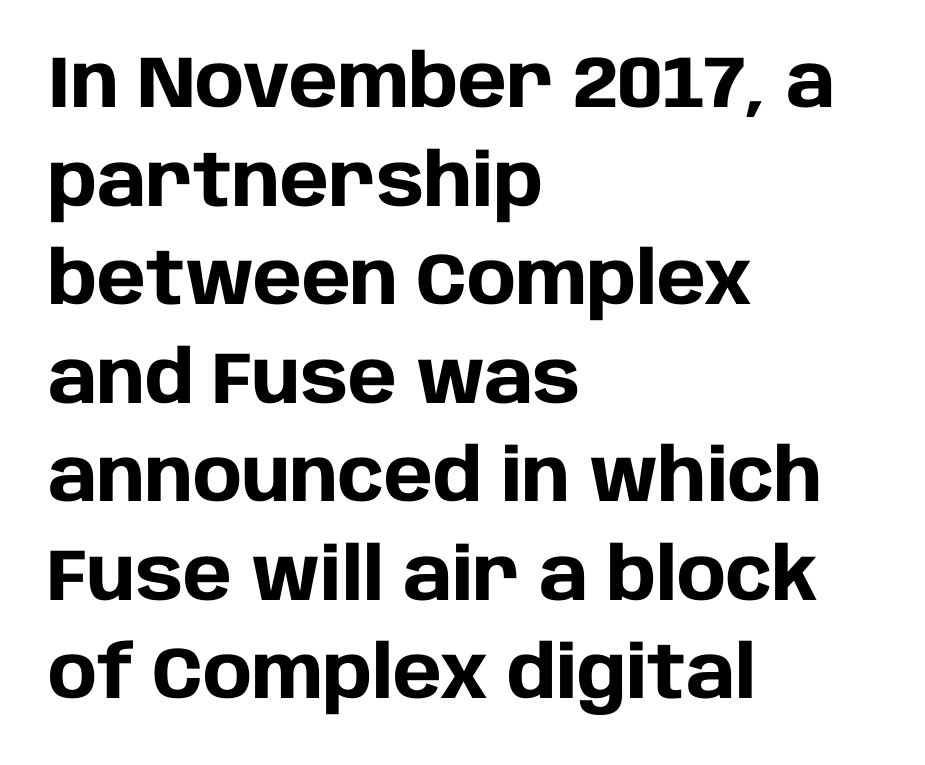
Q: Is the text bold? A: Yes.
Q: Is the text italic (slanted)? A: No, it is upright.
Q: Is the typeface a serif or a sans-serif typeface? A: Sans-serif.
Q: Is the text underlined? A: No.
Q: How is the paragraph aligned? A: Left-aligned.
Q: Is the spacing between letters normal or unusually wide? A: Normal.
Q: Is the spacing between lines tight, normal or loose? A: Normal.
Q: Width (condensed, normal, or wide)? A: Normal.
Q: Stroke contrast? A: Low.
Q: x-height? A: Large.
Q: Monospaced? A: No.
